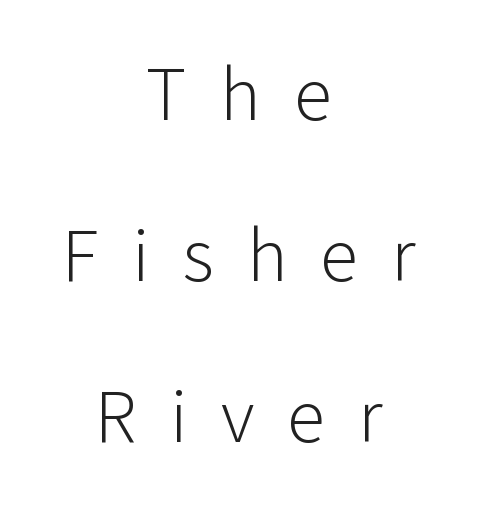
Q: Is the text bold? A: No.
Q: Is the text italic (slanted)? A: No, it is upright.
Q: Is the typeface a serif or a sans-serif typeface? A: Sans-serif.
Q: Is the text underlined? A: No.
Q: How is the paragraph aligned? A: Centered.
Q: Is the spacing between letters normal or unusually wide? A: Unusually wide.
Q: Is the spacing between lines tight, normal or loose? A: Loose.
Q: Width (condensed, normal, or wide)? A: Normal.
Q: Stroke contrast? A: Low.
Q: x-height? A: Medium.
Q: Monospaced? A: No.
